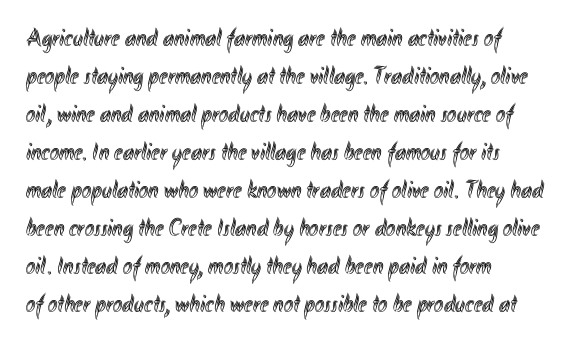
{"underline": "no", "align": "left", "line_spacing": "normal", "line_spacing_ratio": 1.52, "letter_spacing": "normal", "letter_spacing_em": 0.0, "glyph_px": 25}
